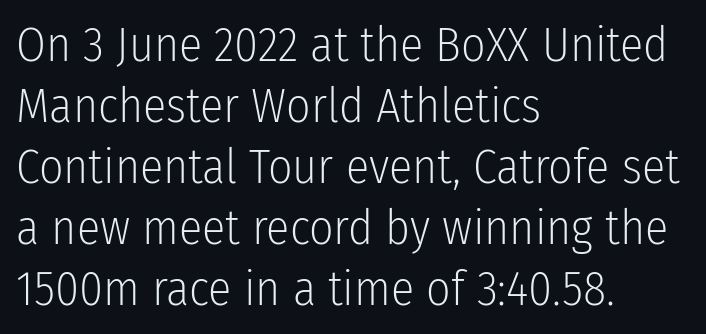
Letterform terminals end flat and unadorned throughout the passage. Looks like regular typesetting: each glyph gets only the width it needs. Weight: in the light-to-regular range. Baseline-to-baseline distance is the conventional proportion of letter height. Ascenders rise straight up at ninety degrees. Typeset ragged right — the left edge is the straight one.
